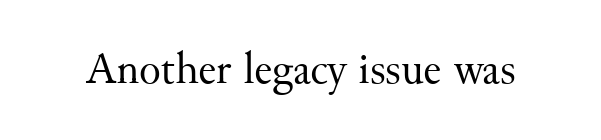
The baseline area is clear. Each word holds together tightly as a unit, with standard inter-letter gaps. Unbolded letterforms with no extra heft. Ascenders rise straight up at ninety degrees. Unlike a clean sans, this face finishes its strokes with serifs.
